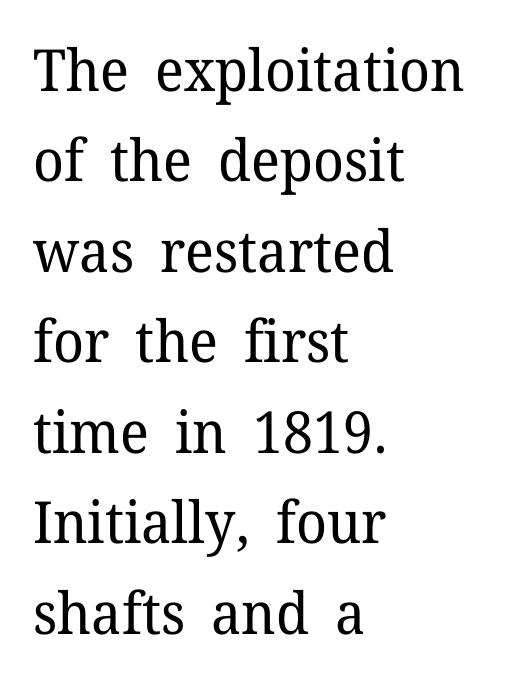
{"serif": "yes", "italic": "no", "bold": "no", "weight": "regular", "width": "normal", "stroke_contrast": "low", "x_height": "medium", "monospaced": "no", "underline": "no", "align": "left", "line_spacing": "normal", "line_spacing_ratio": 1.56, "letter_spacing": "normal", "letter_spacing_em": 0.0, "glyph_px": 58}
